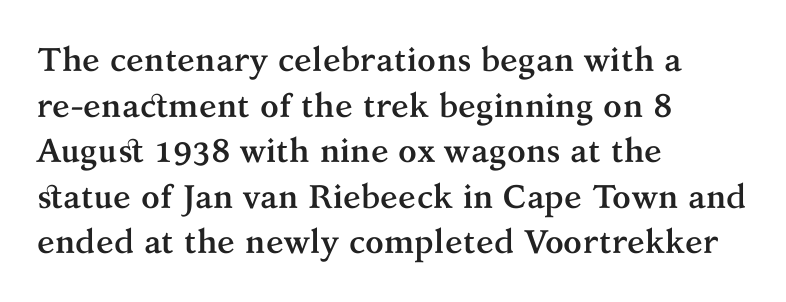
Q: Is the text bold? A: Yes.
Q: Is the text italic (slanted)? A: No, it is upright.
Q: Is the typeface a serif or a sans-serif typeface? A: Serif.
Q: Is the text underlined? A: No.
Q: How is the paragraph aligned? A: Left-aligned.
Q: Is the spacing between letters normal or unusually wide? A: Normal.
Q: Is the spacing between lines tight, normal or loose? A: Normal.
Q: Width (condensed, normal, or wide)? A: Normal.
Q: Stroke contrast? A: Medium.
Q: x-height? A: Medium.
Q: Monospaced? A: No.
